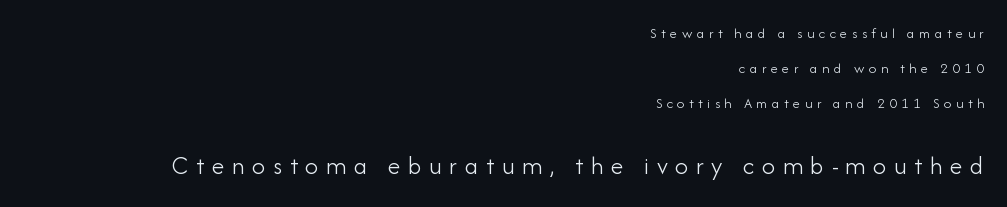
{"italic": "no", "bold": "no", "underline": "no", "align": "right", "line_spacing": "loose", "line_spacing_ratio": 2.32, "letter_spacing": "wide", "letter_spacing_em": 0.29, "larger_block": "second", "size_ratio": 1.73, "glyph_px": 26}
